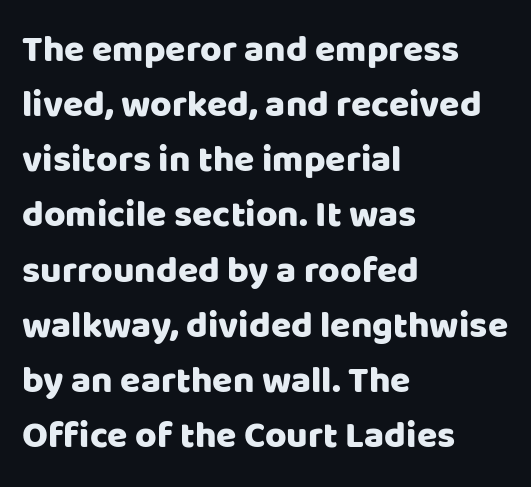
The image shows 37 px sans-serif type, upright; set left-aligned, normal line spacing (1.49x), normal letter spacing, not underlined; low stroke contrast and a large x-height.
